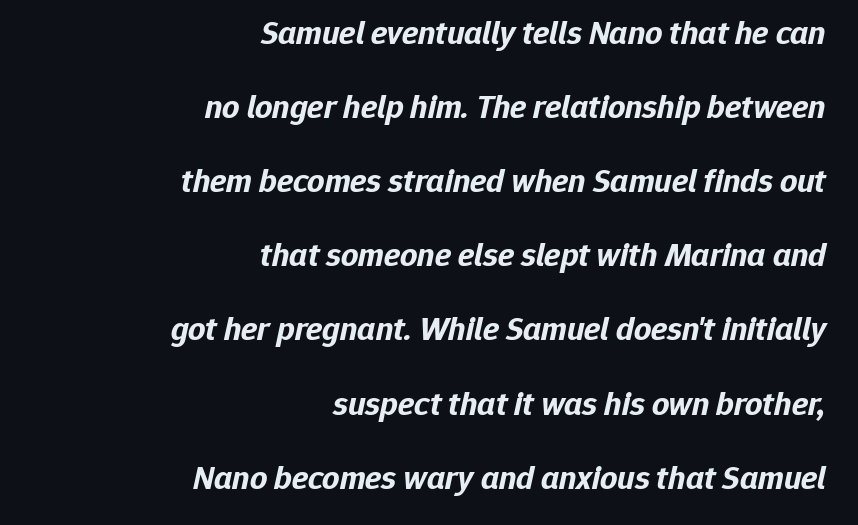
The image shows 34 px bold type, italic (leaning right); set right-aligned, loose line spacing (2.18x), normal letter spacing, not underlined; low stroke contrast and a medium x-height.
